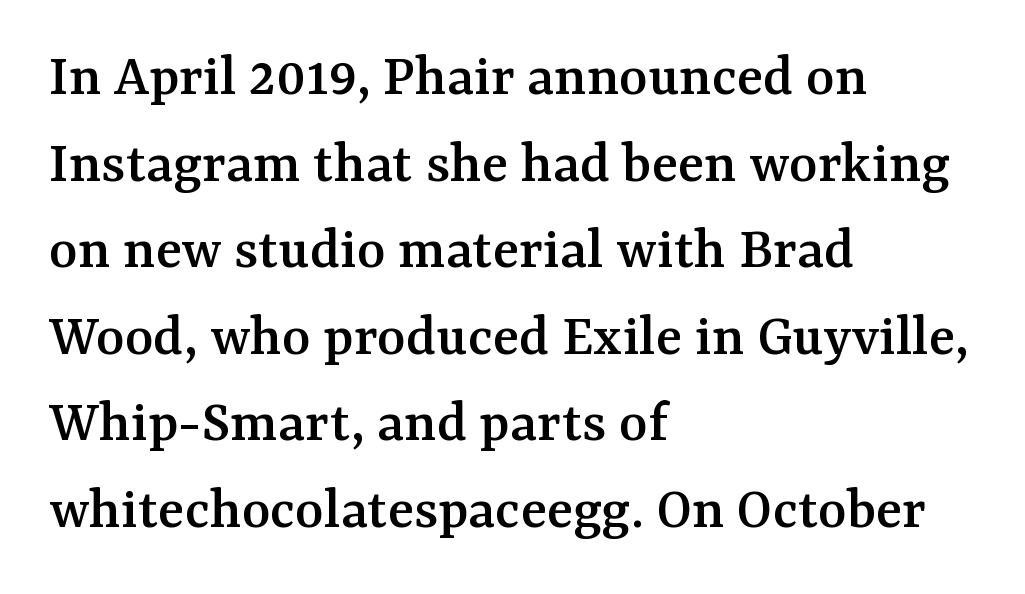
Beneath every word, the page is bare. Classification — serif. Baseline-to-baseline distance is the conventional proportion of letter height. The passage shown is typed in a proportional face where columns would drift.
